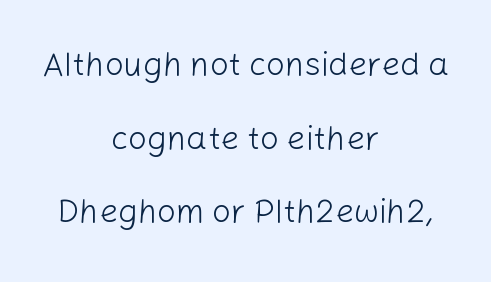
Q: Is the text bold? A: No.
Q: Is the text italic (slanted)? A: No, it is upright.
Q: Is the typeface a serif or a sans-serif typeface? A: Sans-serif.
Q: Is the text underlined? A: No.
Q: How is the paragraph aligned? A: Centered.
Q: Is the spacing between letters normal or unusually wide? A: Normal.
Q: Is the spacing between lines tight, normal or loose? A: Loose.
Q: Width (condensed, normal, or wide)? A: Normal.
Q: Stroke contrast? A: Low.
Q: x-height? A: Medium.
Q: Monospaced? A: No.
